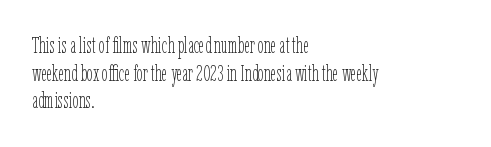
Q: Is the text bold? A: No.
Q: Is the text italic (slanted)? A: No, it is upright.
Q: Is the text underlined? A: No.
Q: How is the paragraph aligned? A: Left-aligned.
Q: Is the spacing between letters normal or unusually wide? A: Normal.
Q: Is the spacing between lines tight, normal or loose? A: Normal.
